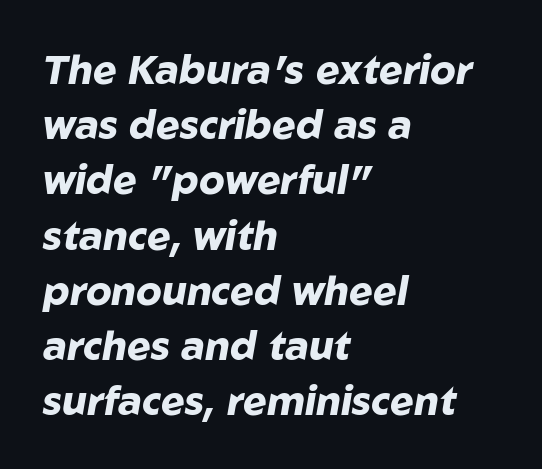
The strokes are fattened all the way to bold. There's an unmistakable incline to the writing here. Bare-footed words on every line. If you measured baseline to baseline, you'd find a middling distance.
